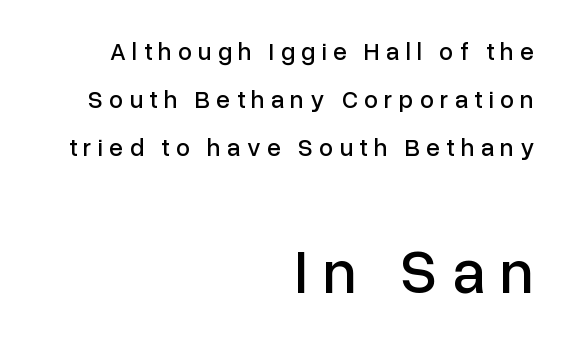
The image shows 62 px sans-serif type, upright; set right-aligned, loose line spacing (1.92x), unusually wide letter spacing (+0.25 em), not underlined; the second (bottom) block is 2.48x larger; low stroke contrast and a medium x-height.
